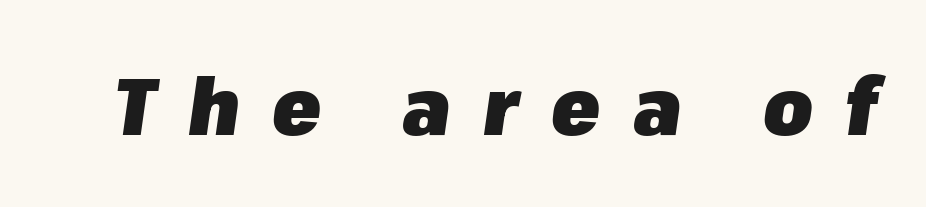
Does the lettering tilt? It does — this is italic. Rule under the text: the space is simply empty. Short note: letters widely spaced. Summary of weight: heavy, a full bold. The rendering uses natural spacing where letterforms have individual widths.
